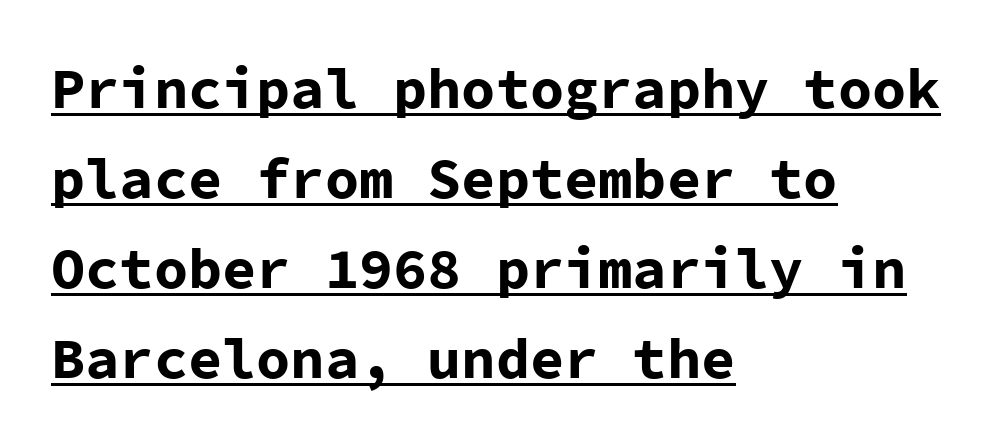
Glance below the letters and you will spot a drawn line. What's the leading like? Ordinary, nothing unusual. A full-strength bold gives these letters their thick strokes. Left-aligned paragraph, ragged on the right.
